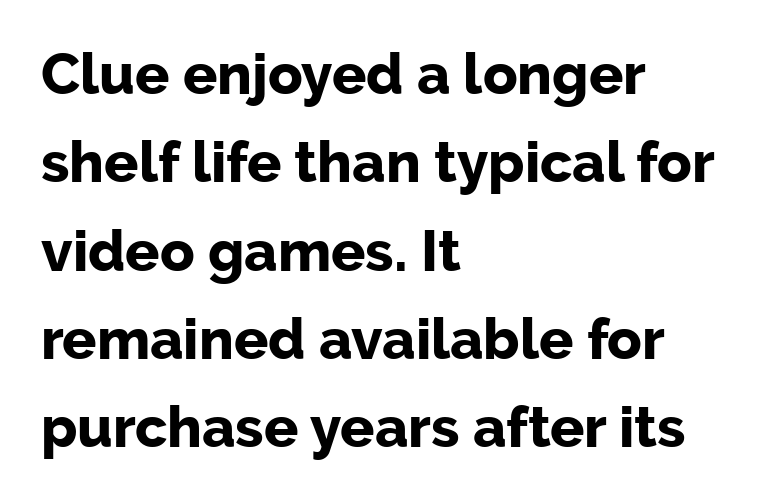
The image shows 57 px bold sans-serif type, upright; set left-aligned, normal line spacing (1.55x), normal letter spacing, not underlined; low stroke contrast and a medium x-height.
